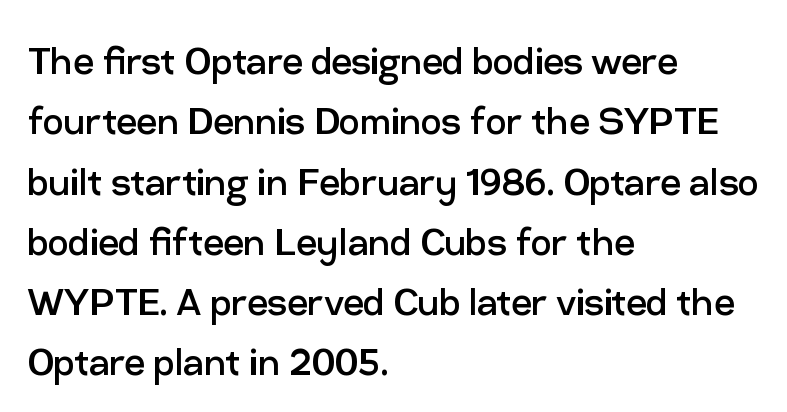
{"serif": "no", "italic": "no", "bold": "no", "weight": "regular", "width": "normal", "stroke_contrast": "low", "x_height": "medium", "monospaced": "no", "underline": "no", "align": "left", "line_spacing": "normal", "line_spacing_ratio": 1.31, "letter_spacing": "normal", "letter_spacing_em": 0.0, "glyph_px": 46}
